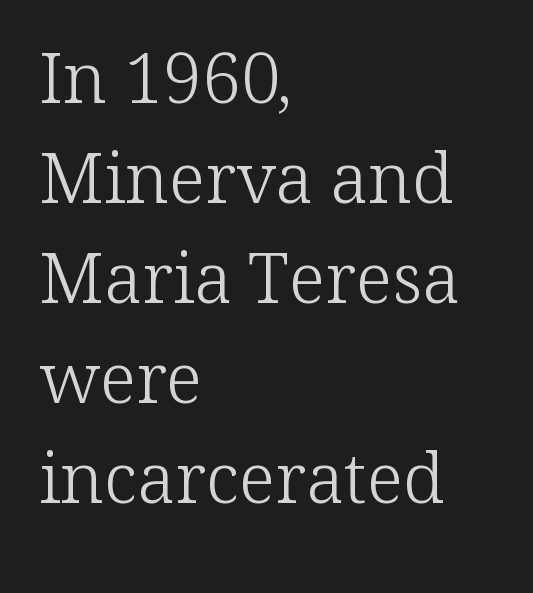
Q: Is the text bold? A: No.
Q: Is the text italic (slanted)? A: No, it is upright.
Q: Is the typeface a serif or a sans-serif typeface? A: Serif.
Q: Is the text underlined? A: No.
Q: How is the paragraph aligned? A: Left-aligned.
Q: Is the spacing between letters normal or unusually wide? A: Normal.
Q: Is the spacing between lines tight, normal or loose? A: Normal.
Q: Width (condensed, normal, or wide)? A: Normal.
Q: Stroke contrast? A: Low.
Q: x-height? A: Medium.
Q: Monospaced? A: No.
